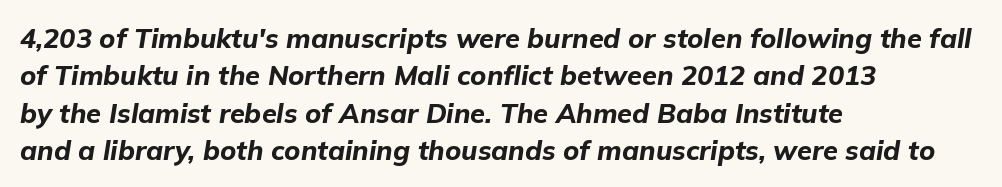
{"italic": "yes", "lean": "right", "slant_degrees": 9, "bold": "yes", "underline": "no", "align": "left", "line_spacing": "normal", "line_spacing_ratio": 1.38, "letter_spacing": "normal", "letter_spacing_em": 0.0, "glyph_px": 27}
